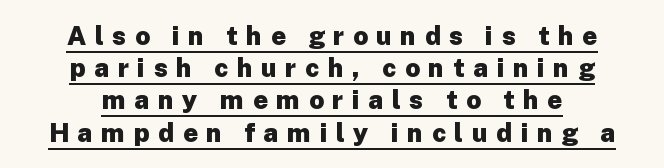
Q: Is the text bold? A: Yes.
Q: Is the text italic (slanted)? A: No, it is upright.
Q: Is the text underlined? A: Yes.
Q: How is the paragraph aligned? A: Centered.
Q: Is the spacing between letters normal or unusually wide? A: Unusually wide.
